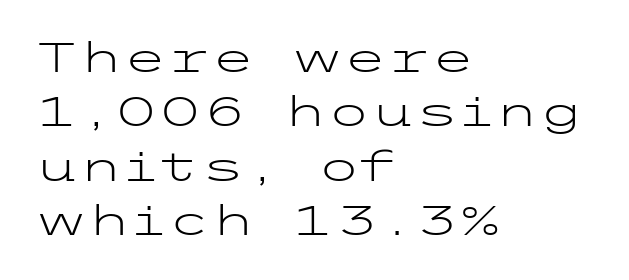
The image shows 40 px light, wide sans-serif type, upright; set left-aligned, normal line spacing (1.36x), normal letter spacing, not underlined; low stroke contrast and a medium x-height.
